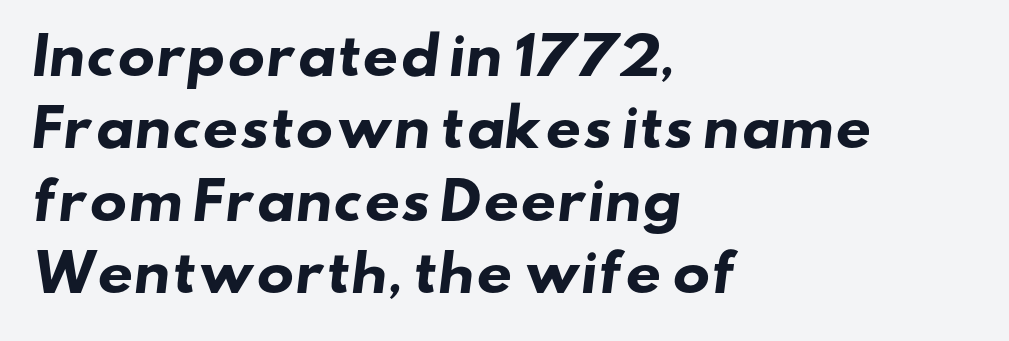
The image shows 50 px heavy, wide sans-serif type; set left-aligned, normal line spacing (1.45x), normal letter spacing, not underlined; low stroke contrast and a small x-height.
